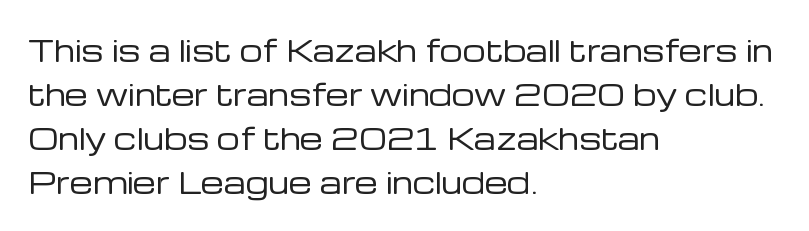
{"serif": "no", "italic": "no", "bold": "no", "weight": "regular", "width": "normal", "stroke_contrast": "low", "x_height": "medium", "monospaced": "no", "underline": "no", "align": "left", "line_spacing": "normal", "line_spacing_ratio": 1.52, "letter_spacing": "normal", "letter_spacing_em": 0.0, "glyph_px": 29}
